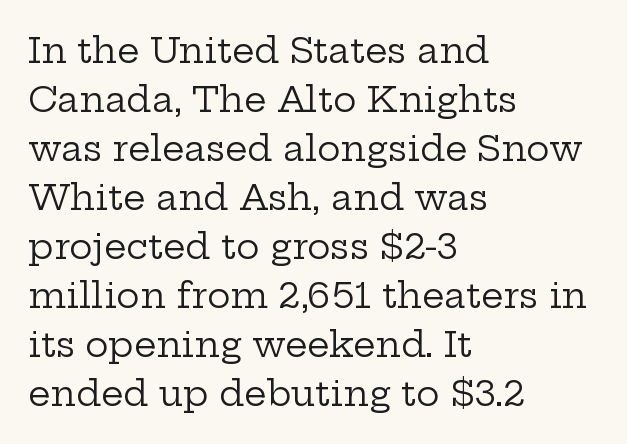
The image shows 35 px regular-weight, wide serif type, upright; set left-aligned, normal line spacing (1.4x), normal letter spacing, not underlined; low stroke contrast and a medium x-height.
